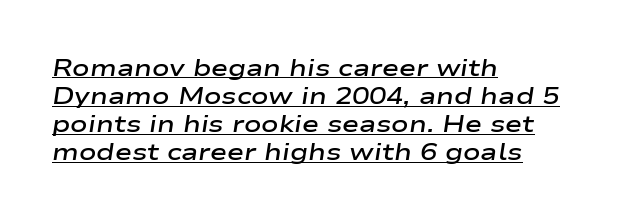
Q: Is the text bold? A: Semi-bold.
Q: Is the text italic (slanted)? A: Yes, it leans right by about 9 degrees.
Q: Is the text underlined? A: Yes.
Q: How is the paragraph aligned? A: Left-aligned.
Q: Is the spacing between letters normal or unusually wide? A: Normal.
